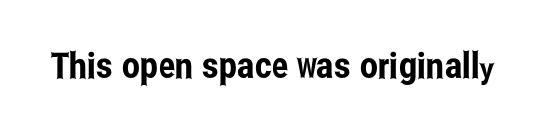
The image shows 36 px condensed sans-serif type, upright; set normal letter spacing, not underlined; low stroke contrast and a medium x-height.
